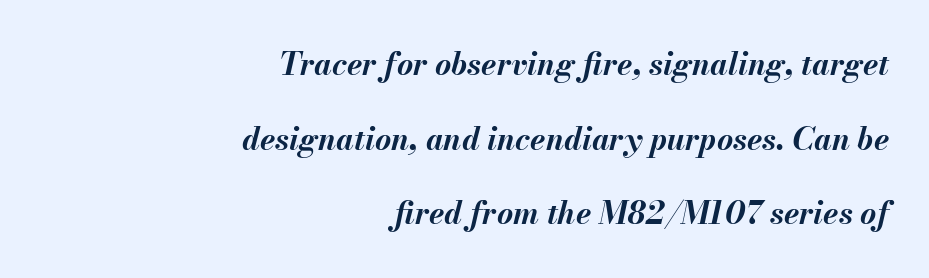
{"italic": "yes", "lean": "right", "slant_degrees": 13, "bold": "yes", "weight": "bold", "width": "normal", "stroke_contrast": "medium", "x_height": "small", "monospaced": "no", "underline": "no", "align": "right", "line_spacing": "loose", "line_spacing_ratio": 2.41, "letter_spacing": "normal", "letter_spacing_em": 0.0, "glyph_px": 31}
